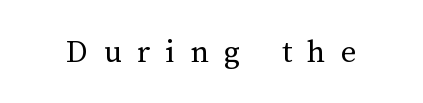
Q: Is the text bold? A: No.
Q: Is the text italic (slanted)? A: No, it is upright.
Q: Is the text underlined? A: No.
Q: Is the spacing between letters normal or unusually wide? A: Unusually wide.
Q: Width (condensed, normal, or wide)? A: Normal.
Q: Stroke contrast? A: Medium.
Q: x-height? A: Medium.
Q: Monospaced? A: No.
